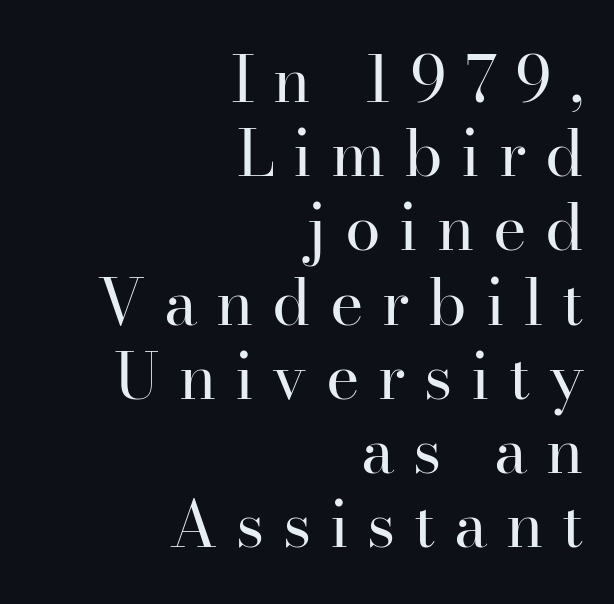
Q: Is the text bold? A: No.
Q: Is the text italic (slanted)? A: No, it is upright.
Q: Is the typeface a serif or a sans-serif typeface? A: Serif.
Q: Is the text underlined? A: No.
Q: How is the paragraph aligned? A: Right-aligned.
Q: Is the spacing between letters normal or unusually wide? A: Unusually wide.
Q: Width (condensed, normal, or wide)? A: Normal.
Q: Stroke contrast? A: High.
Q: x-height? A: Small.
Q: Monospaced? A: No.
